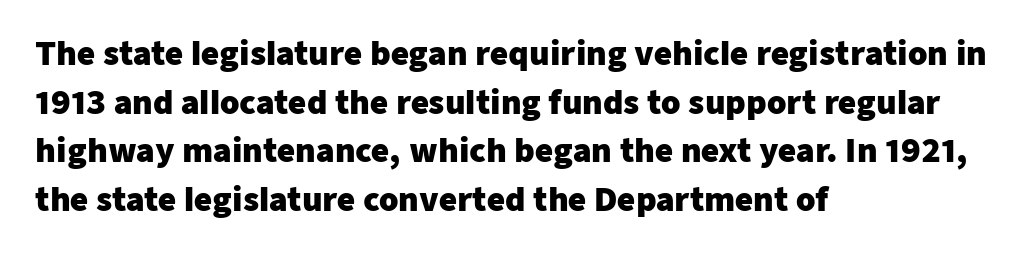
The image shows 31 px heavy sans-serif type, upright; set left-aligned, normal line spacing (1.57x), normal letter spacing, not underlined; low stroke contrast and a medium x-height.
